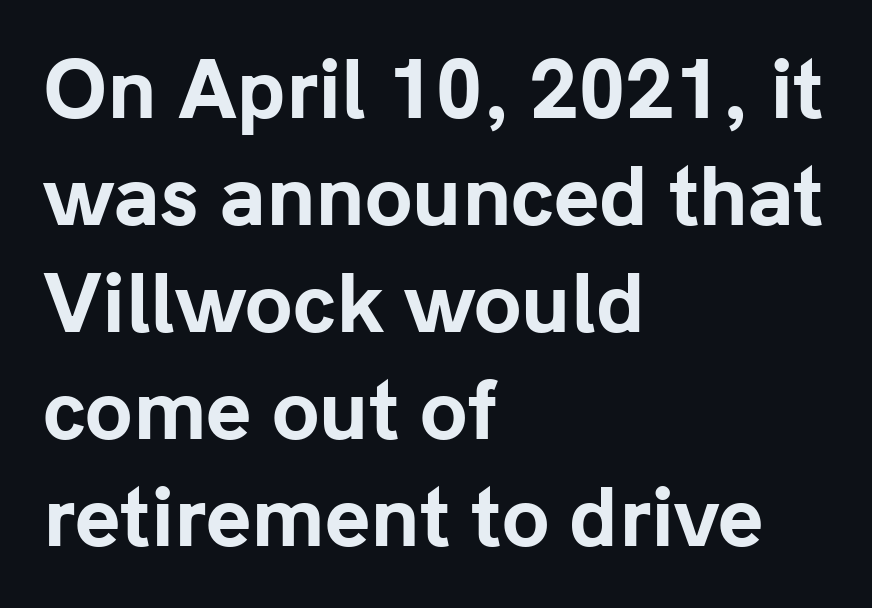
Q: Is the text bold? A: Yes.
Q: Is the text italic (slanted)? A: No, it is upright.
Q: Is the typeface a serif or a sans-serif typeface? A: Sans-serif.
Q: Is the text underlined? A: No.
Q: How is the paragraph aligned? A: Left-aligned.
Q: Is the spacing between letters normal or unusually wide? A: Normal.
Q: Is the spacing between lines tight, normal or loose? A: Normal.
Q: Width (condensed, normal, or wide)? A: Normal.
Q: Stroke contrast? A: Low.
Q: x-height? A: Medium.
Q: Monospaced? A: No.
